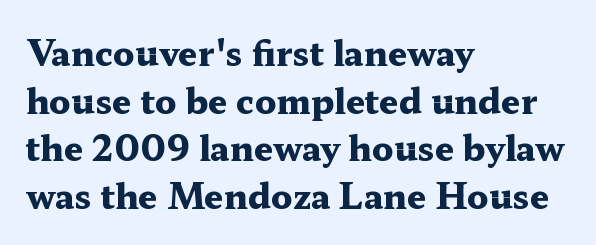
The image shows 34 px heavy, wide serif type, upright; set left-aligned, normal line spacing (1.4x), normal letter spacing, not underlined; medium stroke contrast and a medium x-height.
